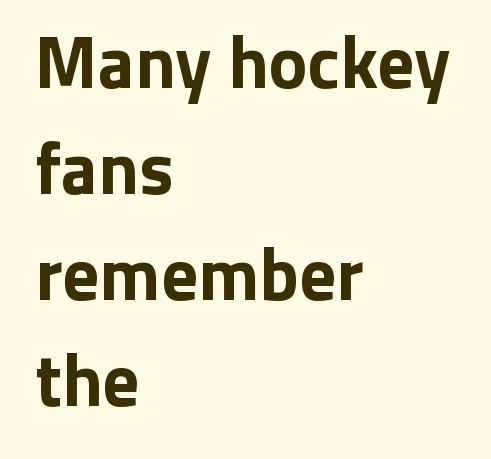
How are the letters spaced? Ordinarily, with no added tracking. Thick stems and heavy bowls — unmistakably bold. The letters advance in unequal steps, a hallmark of proportional type. A bare baseline throughout the passage. Vertically, the passage feels balanced, rows spaced as you'd expect.
